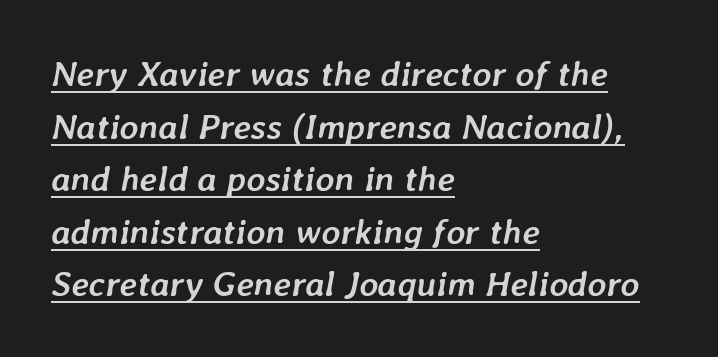
{"italic": "yes", "lean": "right", "slant_degrees": 7, "bold": "yes", "weight": "semibold", "width": "normal", "stroke_contrast": "low", "x_height": "medium", "monospaced": "no", "underline": "yes", "align": "left", "line_spacing": "normal", "line_spacing_ratio": 1.46, "letter_spacing": "normal", "letter_spacing_em": 0.0, "glyph_px": 36}
